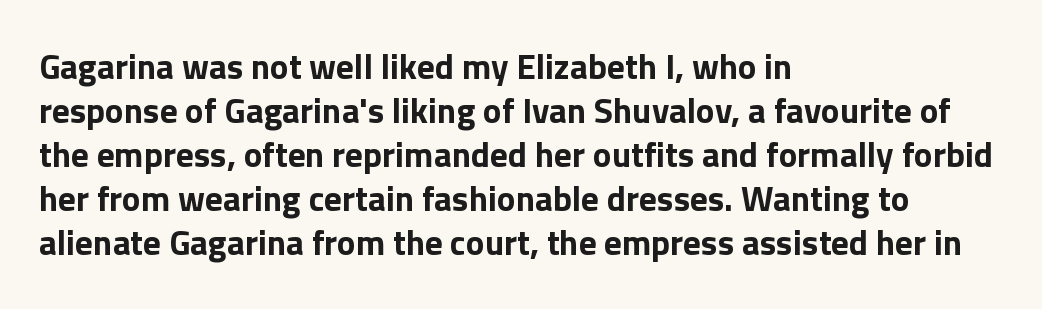
The passage shown is typed in a proportional face where columns would drift. The font's upright variant was chosen for this text. Does the weight exceed regular? Yes, all the way to bold. The horizontal fit of the characters is conventional and even.
